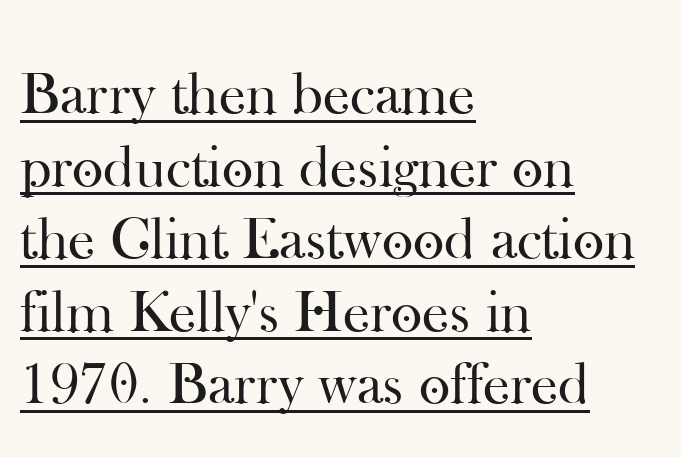
{"serif": "yes", "italic": "no", "bold": "no", "weight": "regular", "width": "normal", "stroke_contrast": "high", "x_height": "small", "monospaced": "no", "underline": "yes", "align": "left", "line_spacing_ratio": 1.21, "letter_spacing": "normal", "letter_spacing_em": 0.0, "glyph_px": 60}
